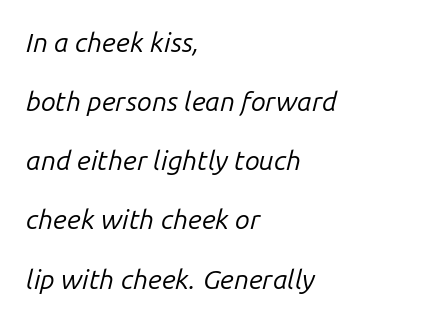
Q: Is the text bold? A: No.
Q: Is the text italic (slanted)? A: Yes, it leans right by about 14 degrees.
Q: Is the text underlined? A: No.
Q: How is the paragraph aligned? A: Left-aligned.
Q: Is the spacing between letters normal or unusually wide? A: Normal.
Q: Is the spacing between lines tight, normal or loose? A: Loose.
